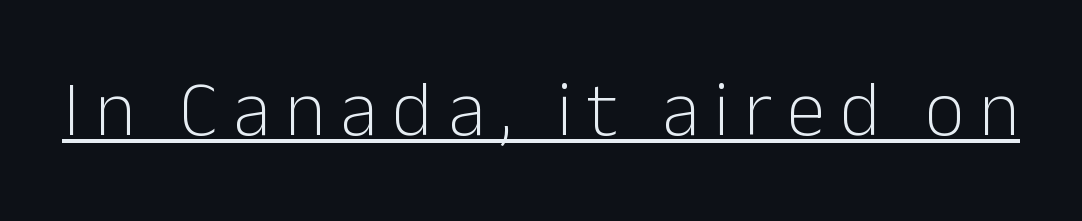
The image shows 78 px light sans-serif type, upright; set underlined; low stroke contrast and a medium x-height.
